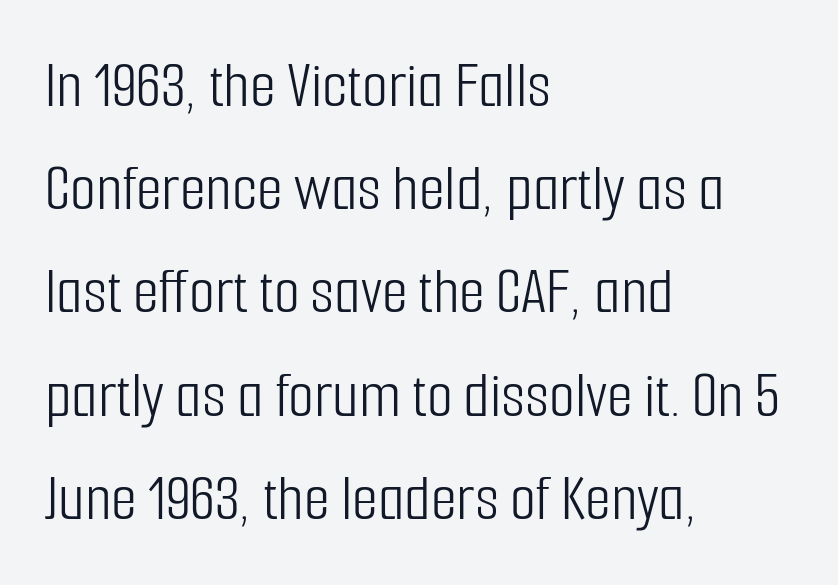
{"serif": "no", "italic": "no", "bold": "no", "weight": "light", "width": "condensed", "stroke_contrast": "low", "x_height": "medium", "monospaced": "no", "underline": "no", "align": "left", "line_spacing": "normal", "line_spacing_ratio": 1.54, "letter_spacing": "normal", "letter_spacing_em": 0.0, "glyph_px": 67}
